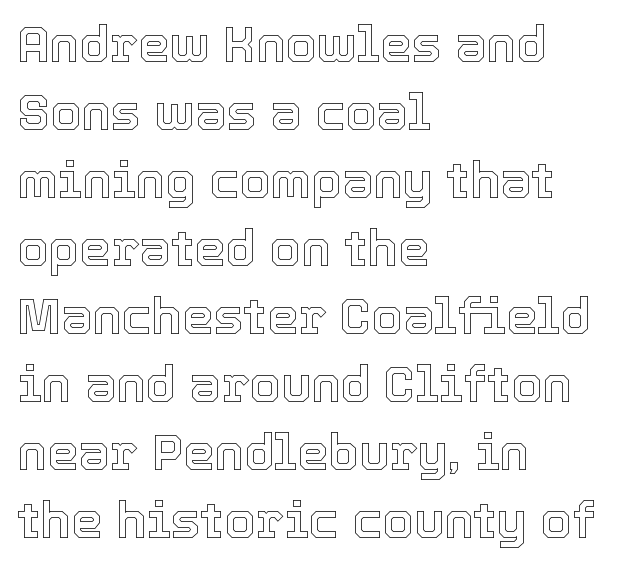
Does extra space separate the letters? No, they use regular spacing. A typesetter would mark this as roman, not italic. Horizontally, the lines are justified to the leading edge only. Letters rest on an invisible, unmarked baseline. Proportional: the letters do not fall into vertical columns.
